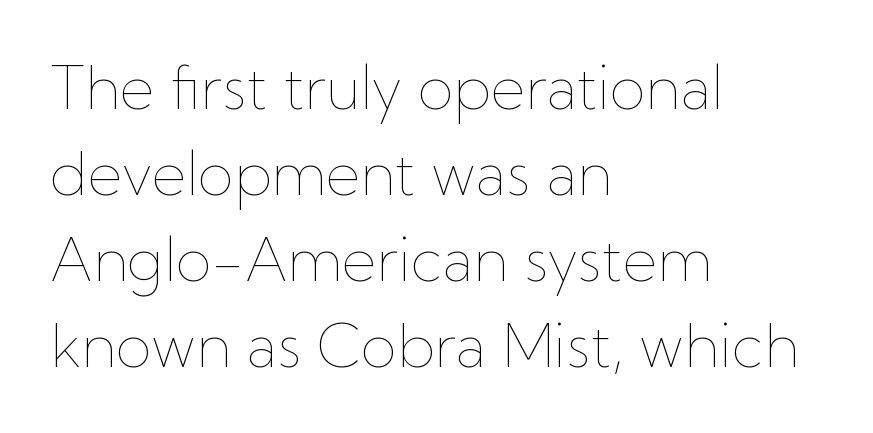
Q: Is the text bold? A: No.
Q: Is the text italic (slanted)? A: No, it is upright.
Q: Is the text underlined? A: No.
Q: How is the paragraph aligned? A: Left-aligned.
Q: Is the spacing between letters normal or unusually wide? A: Normal.
Q: Is the spacing between lines tight, normal or loose? A: Normal.
Q: Width (condensed, normal, or wide)? A: Normal.
Q: Stroke contrast? A: Low.
Q: x-height? A: Medium.
Q: Monospaced? A: No.
